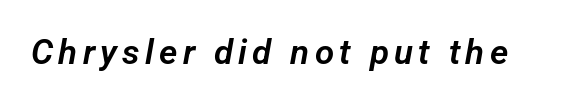
Q: Is the typeface a serif or a sans-serif typeface? A: Sans-serif.
Q: Is the text underlined? A: No.
Q: Width (condensed, normal, or wide)? A: Normal.
Q: Stroke contrast? A: Low.
Q: x-height? A: Medium.
Q: Monospaced? A: No.
